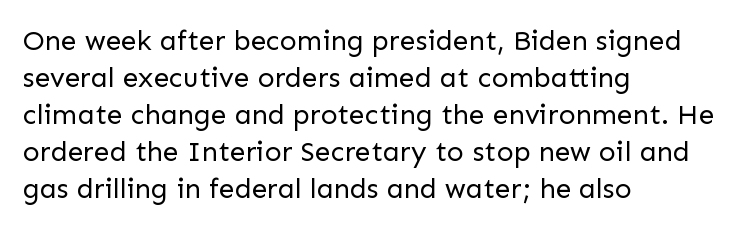
Q: Is the text bold? A: No.
Q: Is the text italic (slanted)? A: No, it is upright.
Q: Is the typeface a serif or a sans-serif typeface? A: Sans-serif.
Q: Is the text underlined? A: No.
Q: How is the paragraph aligned? A: Left-aligned.
Q: Is the spacing between letters normal or unusually wide? A: Normal.
Q: Is the spacing between lines tight, normal or loose? A: Normal.
Q: Width (condensed, normal, or wide)? A: Normal.
Q: Stroke contrast? A: Low.
Q: x-height? A: Medium.
Q: Monospaced? A: No.
